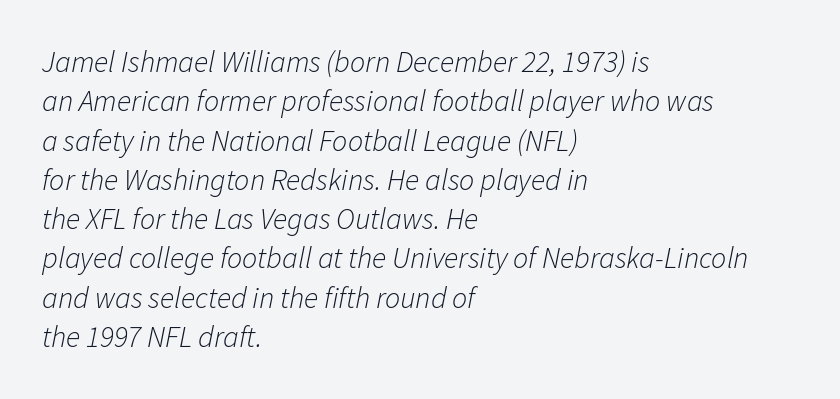
The image shows 30 px light type, italic (leaning right); set left-aligned, normal line spacing (1.31x), normal letter spacing, not underlined; low stroke contrast and a medium x-height.
